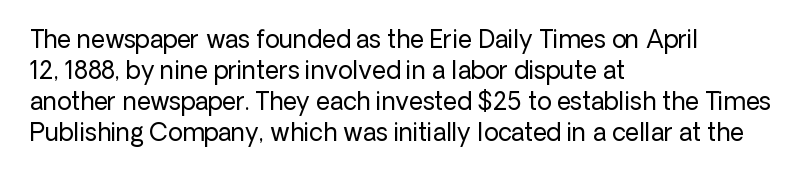
The image shows 24 px text type, upright; set left-aligned, normal line spacing (1.29x), normal letter spacing, not underlined.
